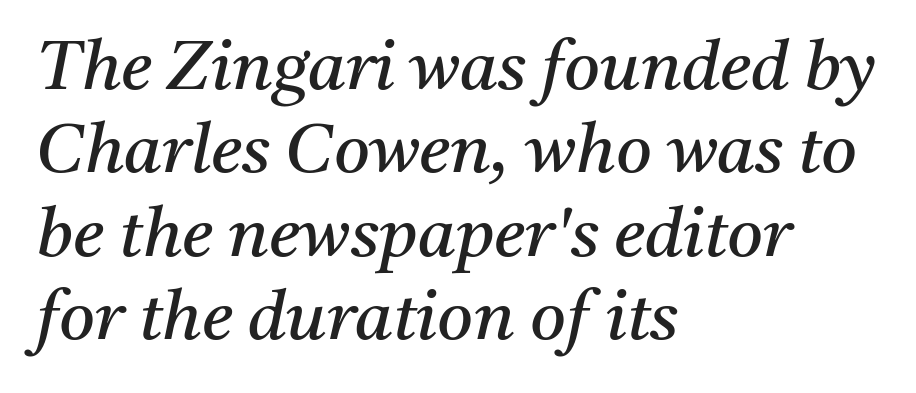
The rendering uses natural spacing where letterforms have individual widths. Tracking value appears to be zero — textbook default spacing. Line beginnings align vertically; line endings do not. Letterform terminals end in serifs throughout the passage.
